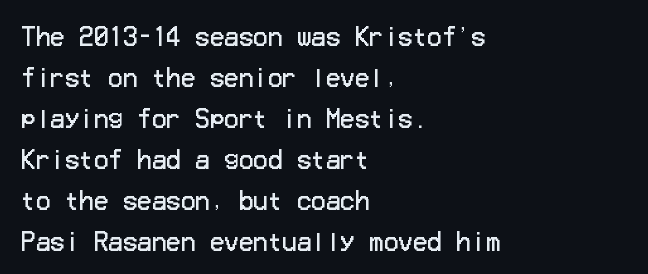
The image shows 24 px text type, upright; set left-aligned, line spacing 1.71x, normal letter spacing, not underlined.
